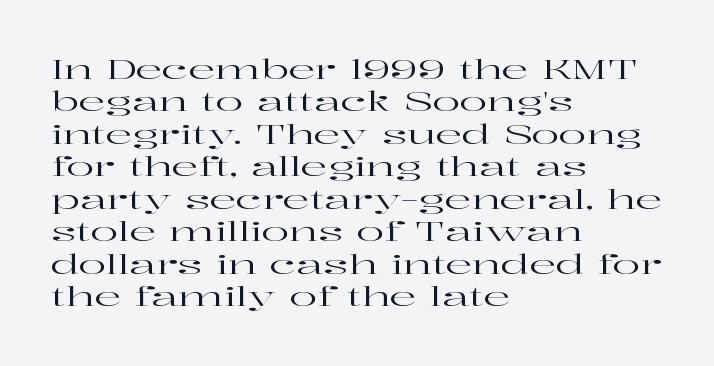
Q: Is the text italic (slanted)? A: No, it is upright.
Q: Is the text underlined? A: No.
Q: How is the paragraph aligned? A: Left-aligned.
Q: Is the spacing between letters normal or unusually wide? A: Normal.
Q: Is the spacing between lines tight, normal or loose? A: Normal.
